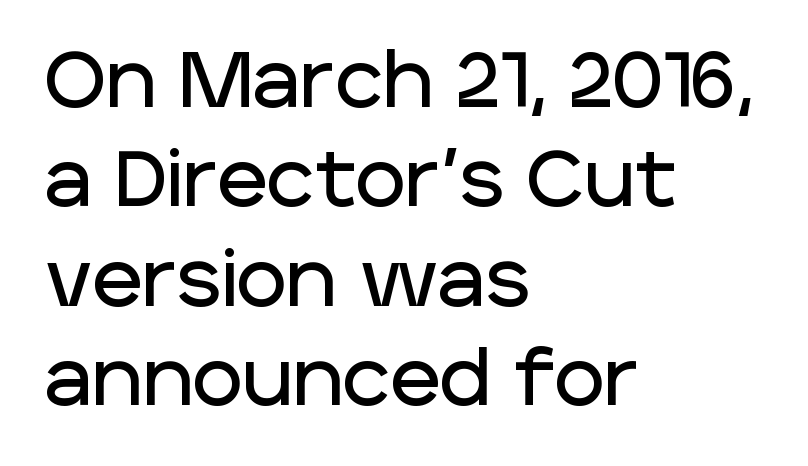
Q: Is the text italic (slanted)? A: No, it is upright.
Q: Is the typeface a serif or a sans-serif typeface? A: Sans-serif.
Q: Is the text underlined? A: No.
Q: How is the paragraph aligned? A: Left-aligned.
Q: Is the spacing between letters normal or unusually wide? A: Normal.
Q: Is the spacing between lines tight, normal or loose? A: Normal.
Q: Width (condensed, normal, or wide)? A: Normal.
Q: Stroke contrast? A: Low.
Q: x-height? A: Large.
Q: Monospaced? A: No.
